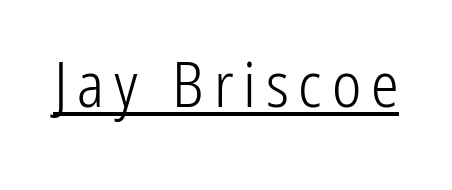
The image shows 62 px light, condensed sans-serif type, upright; set underlined; low stroke contrast and a medium x-height.
